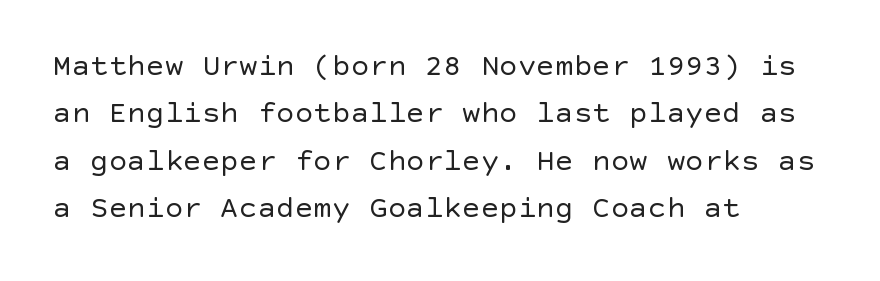
Q: Is the text bold? A: No.
Q: Is the text italic (slanted)? A: No, it is upright.
Q: Is the typeface a serif or a sans-serif typeface? A: Sans-serif.
Q: Is the text underlined? A: No.
Q: How is the paragraph aligned? A: Left-aligned.
Q: Is the spacing between letters normal or unusually wide? A: Normal.
Q: Is the spacing between lines tight, normal or loose? A: Normal.
Q: Width (condensed, normal, or wide)? A: Normal.
Q: x-height? A: Large.
